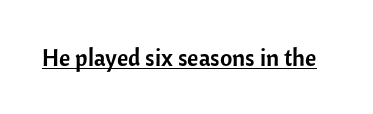
The image shows 24 px text type, upright; set normal letter spacing, underlined.
